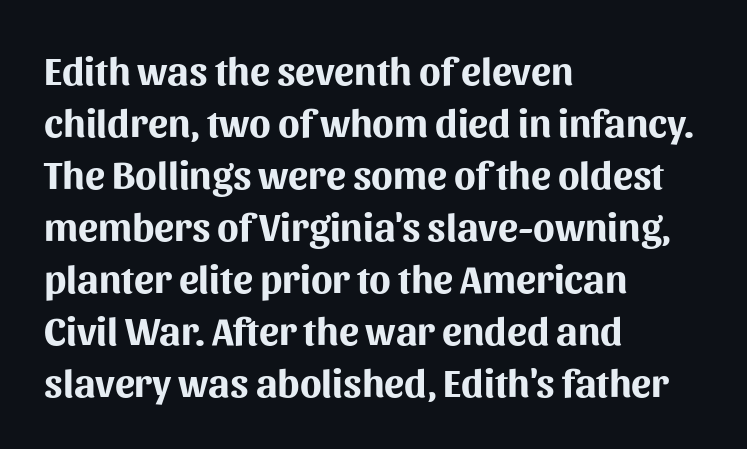
This rendering features lettering with no underline. The face used here is proportionally spaced, like ordinary book or web type. Teacher's note: observe the even left margin — that is flush-left alignment. Designer's note — italics off, roman on. How would I describe the line gaps? Plain and ordinary.
